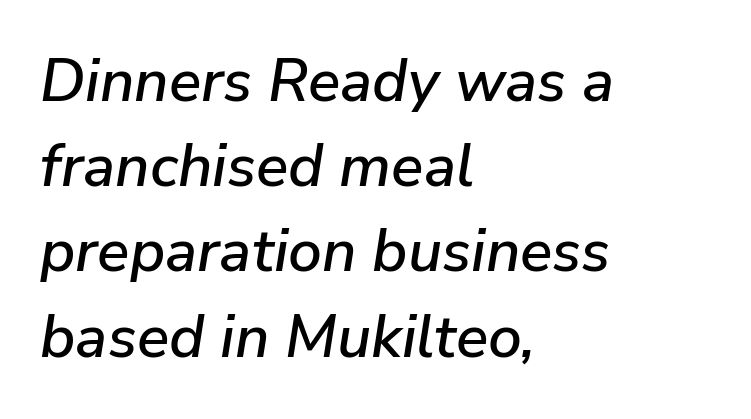
The image shows 60 px text type, italic (leaning right); set left-aligned, normal line spacing (1.42x), normal letter spacing, not underlined; low stroke contrast and a medium x-height.
